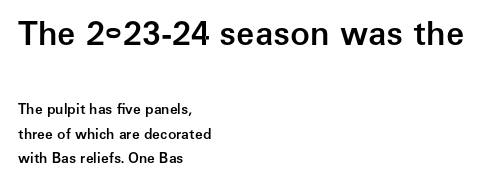
The image shows 33 px semibold sans-serif type, upright; set left-aligned, line spacing 1.75x, normal letter spacing, not underlined; the first (top) block is 2.36x larger; low stroke contrast and a medium x-height.
